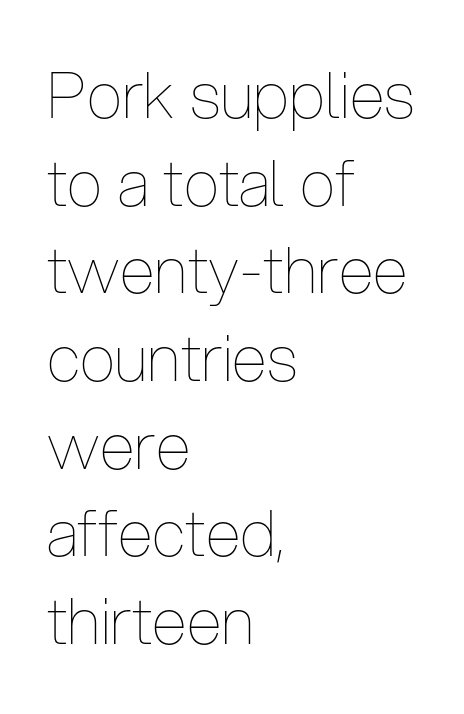
{"italic": "no", "bold": "no", "weight": "thin", "width": "condensed", "stroke_contrast": "low", "x_height": "medium", "monospaced": "no", "underline": "no", "align": "left", "line_spacing": "normal", "line_spacing_ratio": 1.37, "letter_spacing": "normal", "letter_spacing_em": 0.0, "glyph_px": 64}
